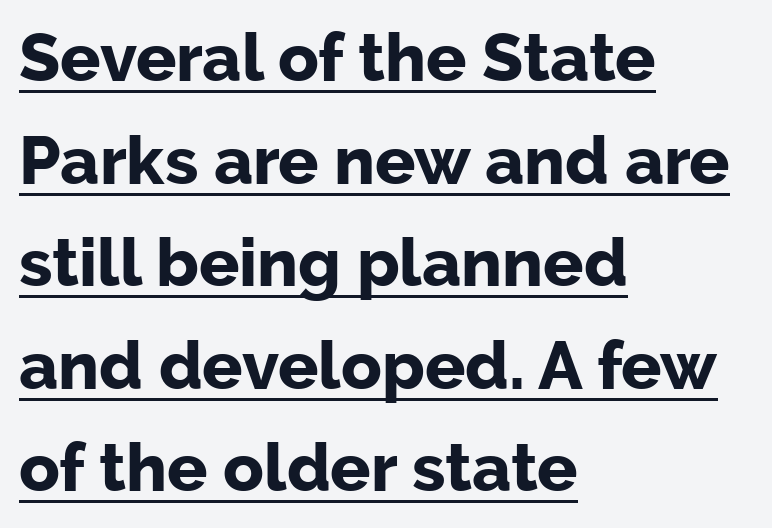
This rendering uses left alignment, leaving the right contour irregular. Italic: no, the glyphs are upright roman. The rendering uses the underline text-decoration. In terms of letterspacing, this is plain default setting. Rows of type keep a routine distance in the vertical direction. You could not count columns in this text — the font is proportionally spaced.
